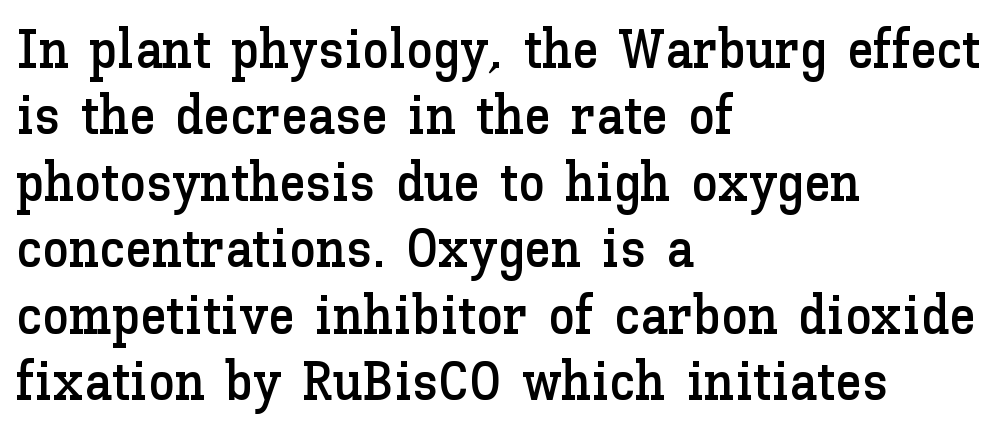
Q: Is the text italic (slanted)? A: No, it is upright.
Q: Is the text underlined? A: No.
Q: How is the paragraph aligned? A: Left-aligned.
Q: Is the spacing between letters normal or unusually wide? A: Normal.
Q: Width (condensed, normal, or wide)? A: Normal.
Q: Stroke contrast? A: Low.
Q: x-height? A: Medium.
Q: Monospaced? A: No.
